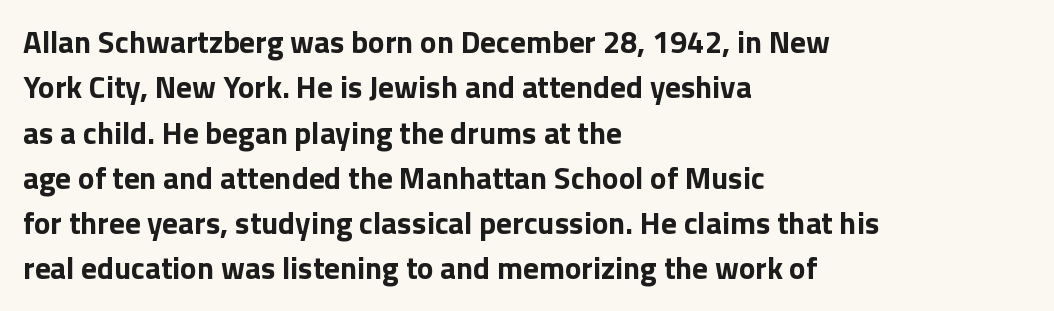
This block has exactly the height ordinary leading produces. In terms of letterspacing, this is plain default setting. You can tell from the bare stems that sans-serif type was used. Quick note: not italic, upright. Each row of text sits above clean, open space. You could not count columns in this text — the font is proportionally spaced.
